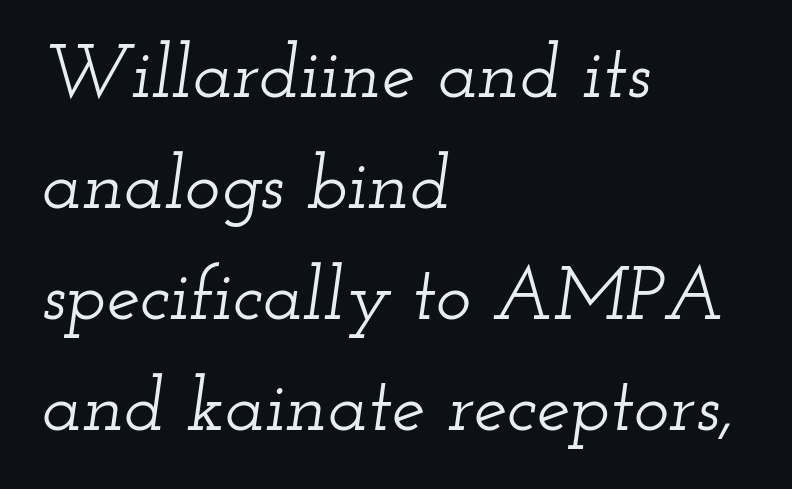
{"serif": "yes", "italic": "yes", "lean": "right", "slant_degrees": 12, "width": "wide", "stroke_contrast": "low", "x_height": "small", "monospaced": "no", "underline": "no", "align": "left", "line_spacing": "normal", "line_spacing_ratio": 1.48, "letter_spacing": "normal", "letter_spacing_em": 0.0, "glyph_px": 75}
